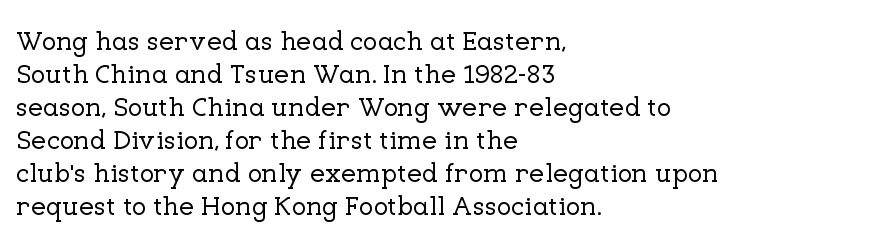
No extra tracking has been applied to these lines. Check the space under the baseline: it is left empty. The font's upright variant was chosen for this text. Casual observation: everything's shoved over to the left.
